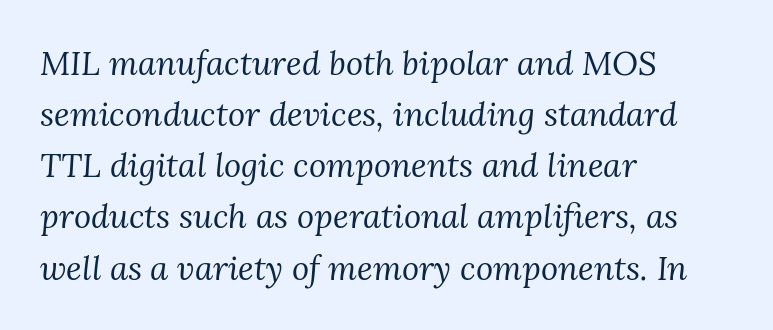
Heft: none added — not bold. Just letters on the line, the space beneath them empty. You can tell from the footed stems that serif type was used. The letters advance in unequal steps, a hallmark of proportional type. Designer's note — italics engaged.
